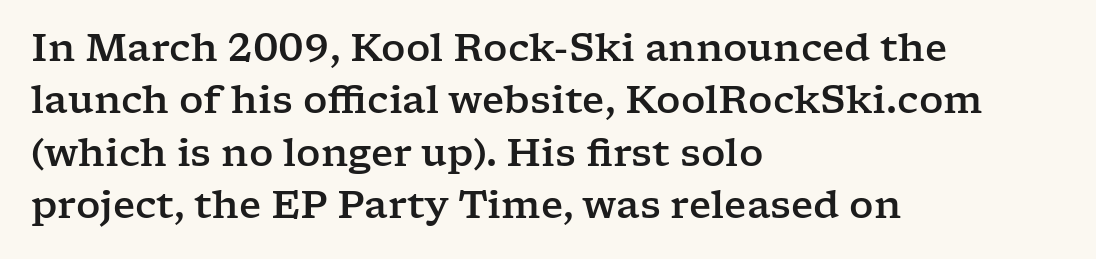
The image shows 38 px wide serif type, upright; set left-aligned, normal line spacing (1.38x), normal letter spacing, not underlined; low stroke contrast and a medium x-height.
